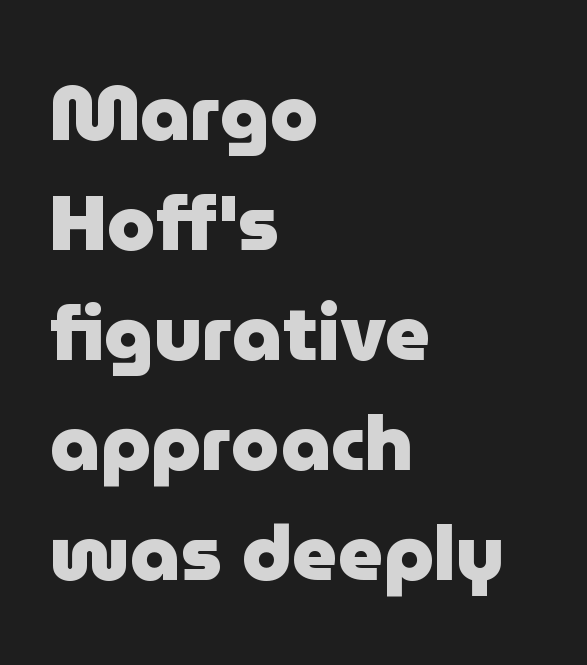
Q: Is the text bold? A: Yes.
Q: Is the text italic (slanted)? A: No, it is upright.
Q: Is the typeface a serif or a sans-serif typeface? A: Sans-serif.
Q: Is the text underlined? A: No.
Q: How is the paragraph aligned? A: Left-aligned.
Q: Is the spacing between letters normal or unusually wide? A: Normal.
Q: Is the spacing between lines tight, normal or loose? A: Normal.
Q: Width (condensed, normal, or wide)? A: Normal.
Q: Stroke contrast? A: Low.
Q: x-height? A: Medium.
Q: Monospaced? A: No.
